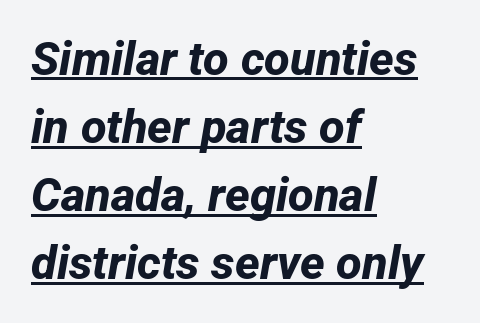
Normally led — the rows are evenly, conventionally spaced. This sample has the flowing, uneven cadence of proportional lettering. Typographically, this falls in the sans-serif category. Set as a true bold cut, around the 700 mark. Words appear dense and cohesive because spacing is normal. This rendering features underlined lettering.
